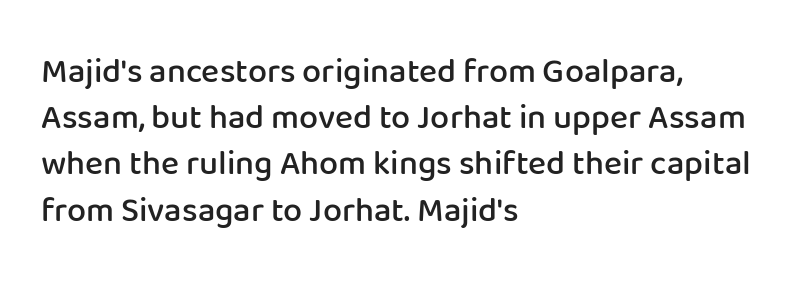
Q: Is the text bold? A: Semi-bold.
Q: Is the text italic (slanted)? A: No, it is upright.
Q: Is the typeface a serif or a sans-serif typeface? A: Sans-serif.
Q: Is the text underlined? A: No.
Q: How is the paragraph aligned? A: Left-aligned.
Q: Is the spacing between letters normal or unusually wide? A: Normal.
Q: Is the spacing between lines tight, normal or loose? A: Normal.
Q: Width (condensed, normal, or wide)? A: Normal.
Q: Stroke contrast? A: Low.
Q: x-height? A: Medium.
Q: Monospaced? A: No.
